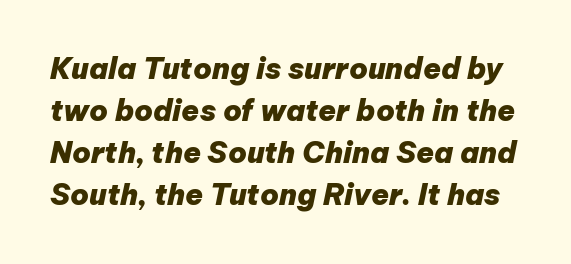
{"italic": "yes", "lean": "right", "slant_degrees": 12, "bold": "yes", "weight": "heavy", "width": "normal", "stroke_contrast": "low", "x_height": "medium", "monospaced": "no", "underline": "no", "line_spacing": "normal", "line_spacing_ratio": 1.45, "letter_spacing": "normal", "letter_spacing_em": 0.0, "glyph_px": 29}
